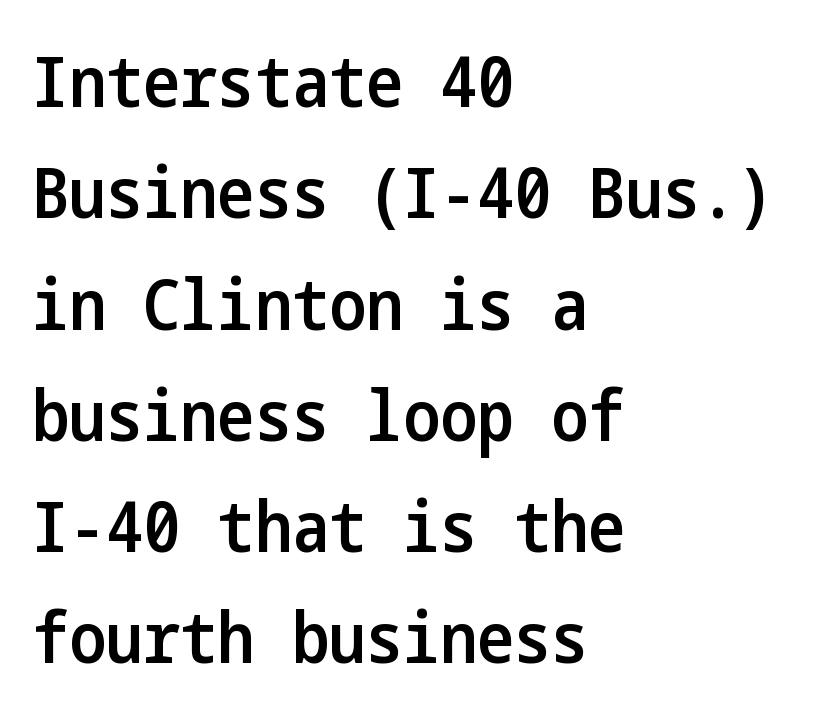
Q: Is the text bold? A: Semi-bold.
Q: Is the text italic (slanted)? A: No, it is upright.
Q: Is the typeface a serif or a sans-serif typeface? A: Sans-serif.
Q: Is the text underlined? A: No.
Q: How is the paragraph aligned? A: Left-aligned.
Q: Is the spacing between letters normal or unusually wide? A: Normal.
Q: Is the spacing between lines tight, normal or loose? A: Normal.
Q: Width (condensed, normal, or wide)? A: Condensed.
Q: Stroke contrast? A: Low.
Q: x-height? A: Medium.
